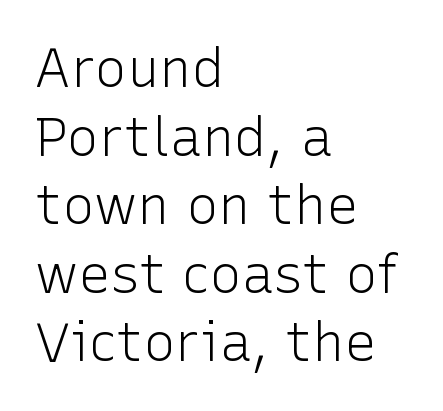
Q: Is the text bold? A: No.
Q: Is the text italic (slanted)? A: No, it is upright.
Q: Is the typeface a serif or a sans-serif typeface? A: Sans-serif.
Q: Is the text underlined? A: No.
Q: How is the paragraph aligned? A: Left-aligned.
Q: Is the spacing between letters normal or unusually wide? A: Normal.
Q: Is the spacing between lines tight, normal or loose? A: Normal.
Q: Width (condensed, normal, or wide)? A: Normal.
Q: Stroke contrast? A: Low.
Q: x-height? A: Medium.
Q: Monospaced? A: No.
